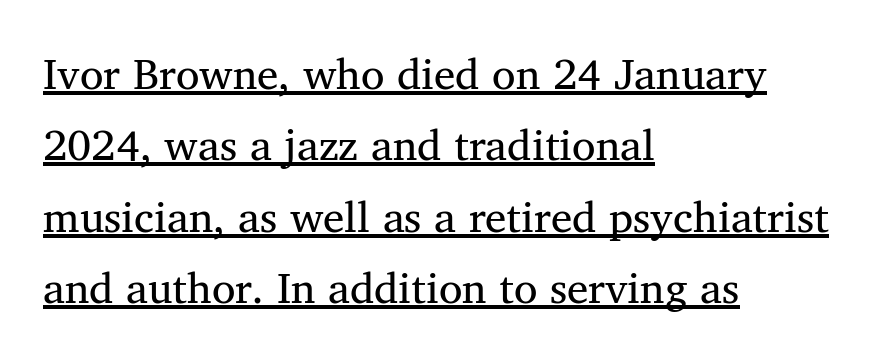
{"serif": "yes", "italic": "no", "bold": "no", "weight": "regular", "width": "normal", "stroke_contrast": "medium", "x_height": "medium", "monospaced": "no", "underline": "yes", "align": "left", "line_spacing": "normal", "line_spacing_ratio": 1.66, "letter_spacing": "normal", "letter_spacing_em": 0.0, "glyph_px": 43}
